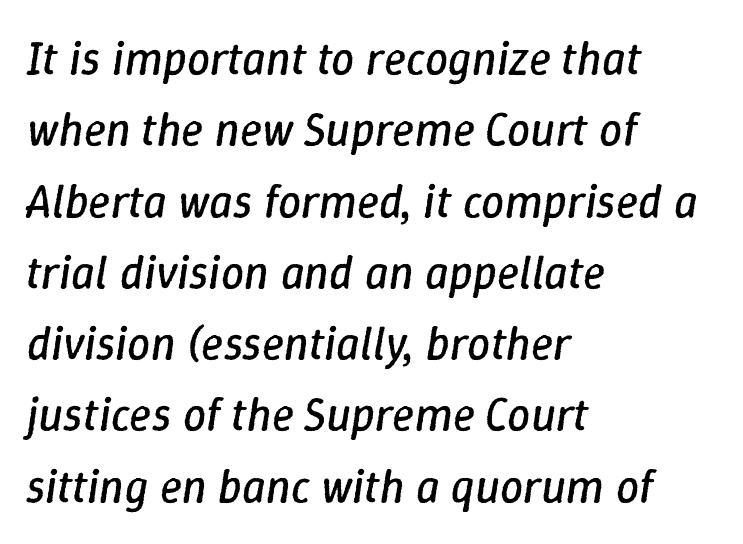
The image shows 46 px regular-weight type, italic (leaning right); set left-aligned, normal line spacing (1.55x), normal letter spacing, not underlined; low stroke contrast and a medium x-height.
